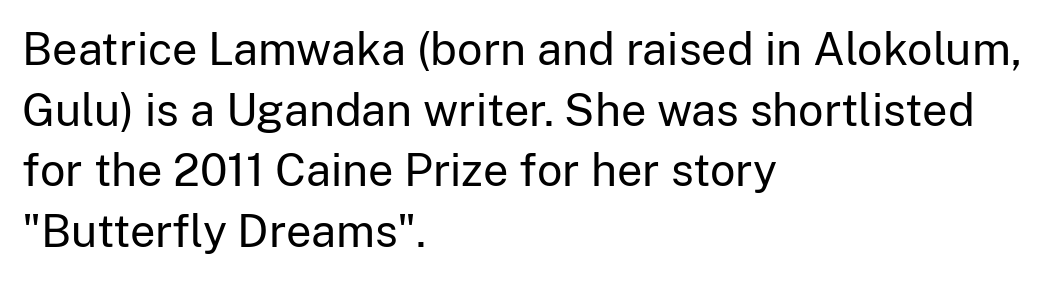
The image shows 45 px regular-weight sans-serif type, upright; set left-aligned, normal line spacing (1.35x), normal letter spacing, not underlined; low stroke contrast and a medium x-height.
